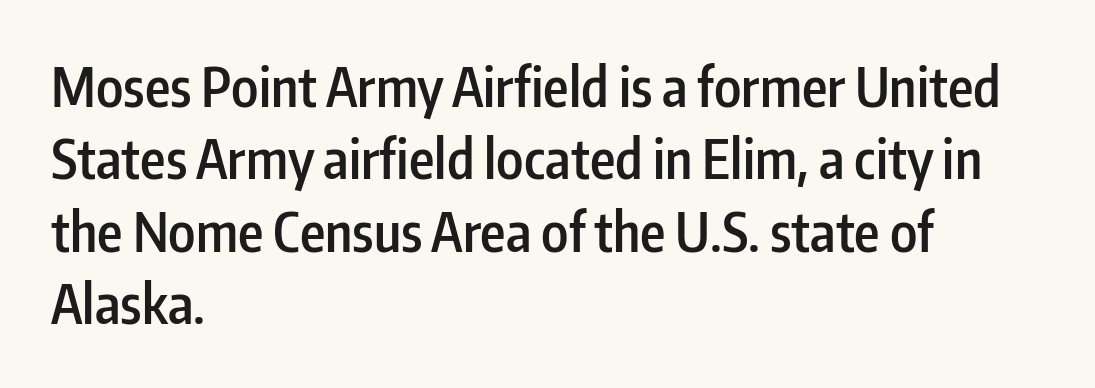
{"serif": "no", "italic": "no", "bold": "semi", "weight": "semibold", "width": "condensed", "stroke_contrast": "low", "x_height": "medium", "monospaced": "no", "underline": "no", "align": "left", "line_spacing": "normal", "line_spacing_ratio": 1.34, "letter_spacing": "normal", "letter_spacing_em": 0.0, "glyph_px": 54}
